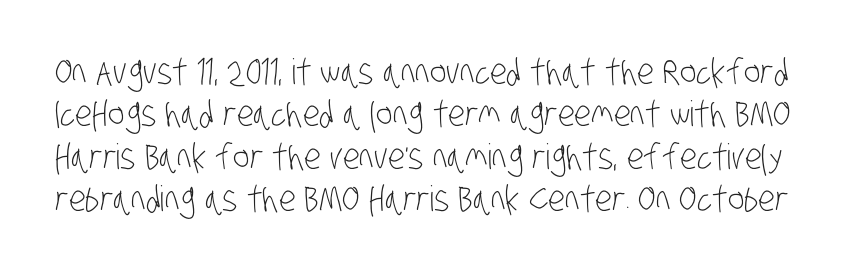
{"serif": "no", "bold": "no", "weight": "light", "width": "condensed", "stroke_contrast": "low", "x_height": "large", "monospaced": "no", "underline": "no", "line_spacing_ratio": 1.21, "letter_spacing": "normal", "letter_spacing_em": 0.0, "glyph_px": 35}
